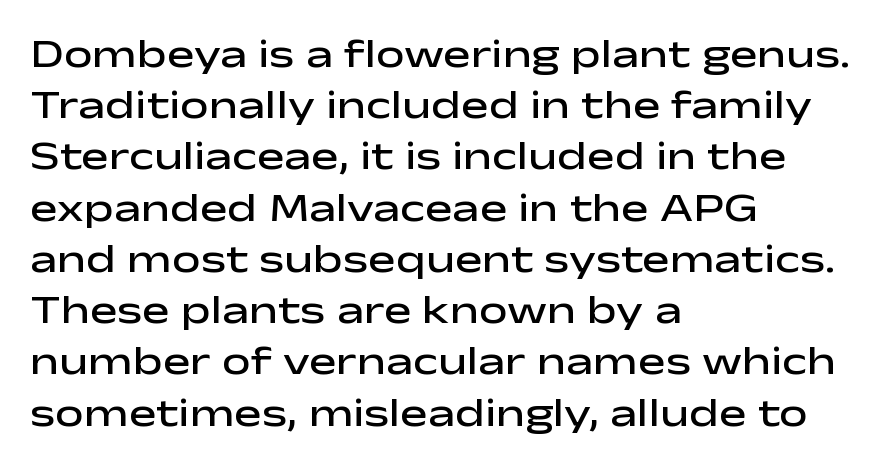
Q: Is the text bold? A: Semi-bold.
Q: Is the text italic (slanted)? A: No, it is upright.
Q: Is the typeface a serif or a sans-serif typeface? A: Sans-serif.
Q: Is the text underlined? A: No.
Q: How is the paragraph aligned? A: Left-aligned.
Q: Is the spacing between letters normal or unusually wide? A: Normal.
Q: Is the spacing between lines tight, normal or loose? A: Normal.
Q: Width (condensed, normal, or wide)? A: Wide.
Q: Stroke contrast? A: Low.
Q: x-height? A: Medium.
Q: Monospaced? A: No.
